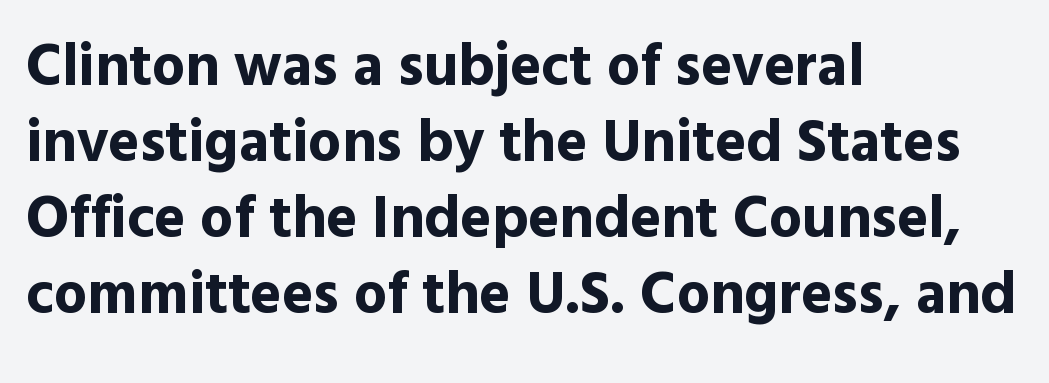
{"serif": "no", "italic": "no", "bold": "yes", "weight": "bold", "width": "normal", "x_height": "medium", "monospaced": "no", "underline": "no", "align": "left", "line_spacing": "normal", "line_spacing_ratio": 1.29, "letter_spacing": "normal", "letter_spacing_em": 0.0, "glyph_px": 59}
